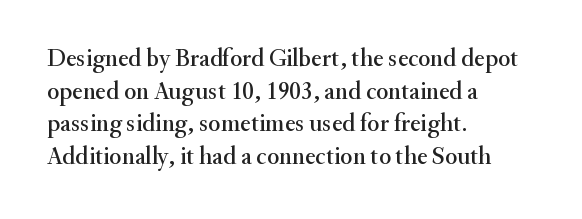
The tracking reads as untouched default to a designer's eye. Has an underline been added? It has not. Where is the straight margin? On the left. A typesetter would call this leading conventional body-copy spacing.
